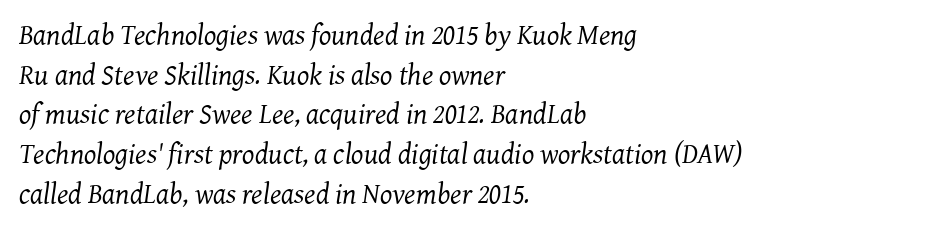
{"serif": "yes", "italic": "yes", "lean": "right", "slant_degrees": 7, "bold": "no", "weight": "regular", "width": "normal", "stroke_contrast": "medium", "x_height": "medium", "monospaced": "no", "underline": "no", "align": "left", "line_spacing": "normal", "line_spacing_ratio": 1.37, "letter_spacing": "normal", "letter_spacing_em": 0.0, "glyph_px": 29}
